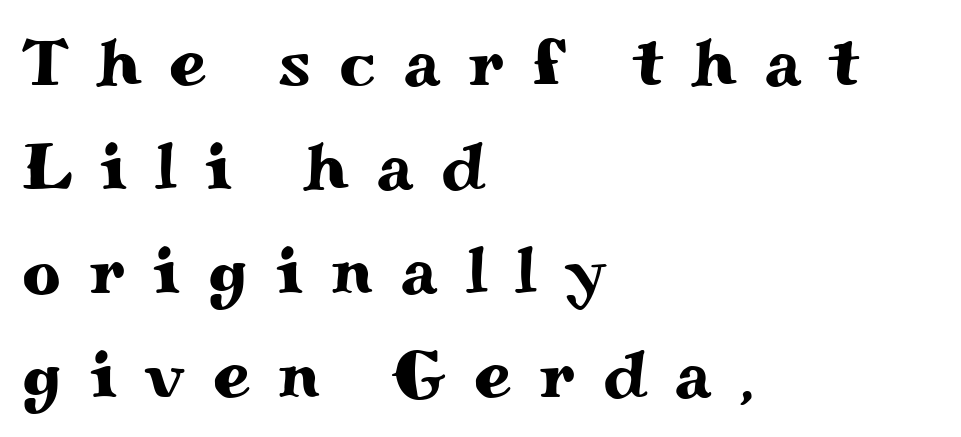
Q: Is the text italic (slanted)? A: No, it is upright.
Q: Is the typeface a serif or a sans-serif typeface? A: Serif.
Q: Is the text underlined? A: No.
Q: How is the paragraph aligned? A: Left-aligned.
Q: Is the spacing between letters normal or unusually wide? A: Unusually wide.
Q: Is the spacing between lines tight, normal or loose? A: Normal.
Q: Width (condensed, normal, or wide)? A: Wide.
Q: Stroke contrast? A: Medium.
Q: x-height? A: Small.
Q: Monospaced? A: No.
